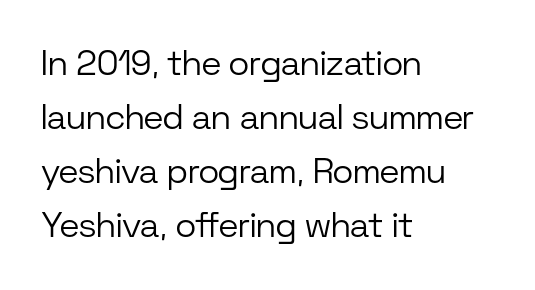
The image shows 35 px light sans-serif type, upright; set left-aligned, normal line spacing (1.54x), normal letter spacing, not underlined; low stroke contrast and a medium x-height.
